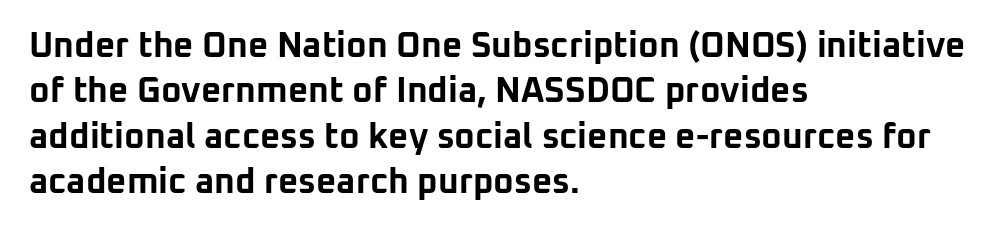
The image shows 35 px bold sans-serif type, upright; set left-aligned, normal line spacing (1.3x), normal letter spacing, not underlined; low stroke contrast and a medium x-height.
